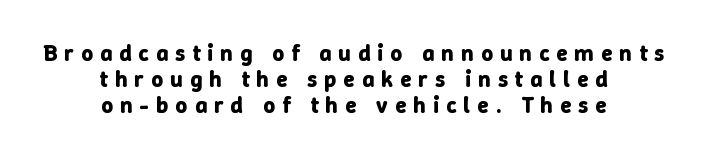
Q: Is the text bold? A: Yes.
Q: Is the text italic (slanted)? A: No, it is upright.
Q: Is the text underlined? A: No.
Q: How is the paragraph aligned? A: Centered.
Q: Is the spacing between letters normal or unusually wide? A: Unusually wide.
Q: Is the spacing between lines tight, normal or loose? A: Tight.
